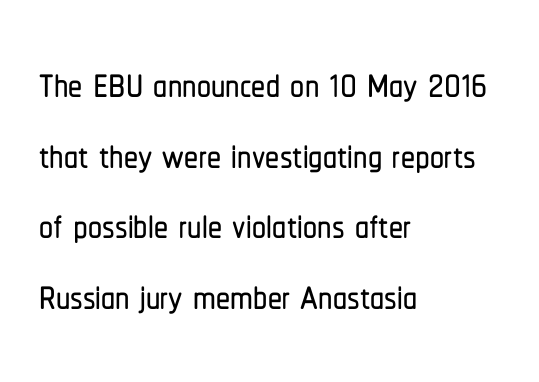
In terms of posture, this sample is upright. The line texture is even and compact thanks to regular tracking. Grotesque or geometric, the face here clearly has no serifs. Horizontal bands of white between lines are of average thickness.
